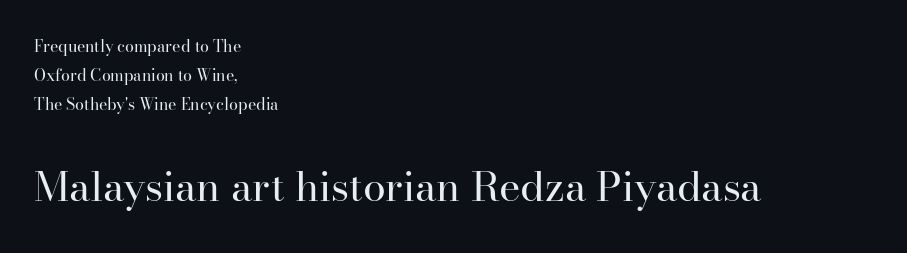
The image shows 41 px regular-weight serif type, upright; set left-aligned, line spacing 1.82x, normal letter spacing, not underlined; the second (bottom) block is 2.56x larger; high stroke contrast and a small x-height.
